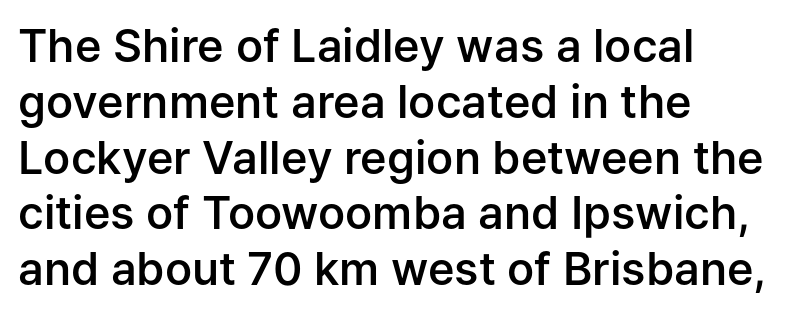
The image shows 45 px semibold sans-serif type, upright; set left-aligned, line spacing 1.24x, normal letter spacing, not underlined; low stroke contrast and a medium x-height.
